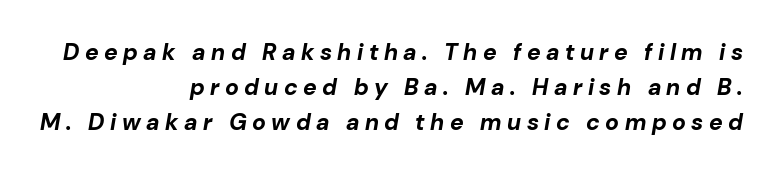
The passage shown stacks its lines at a standard gap. Quick note: underline off. The letterforms stand isolated, each surrounded by extra space. Quick note: italic. Short and long lines alike share a common ending point at right.
